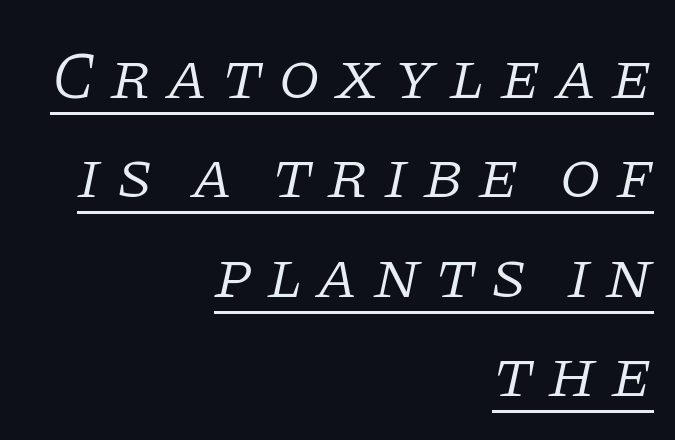
The image shows 68 px light serif type, italic (leaning right); set right-aligned, normal line spacing (1.46x), unusually wide letter spacing (+0.21 em), underlined; low stroke contrast and a large x-height.
